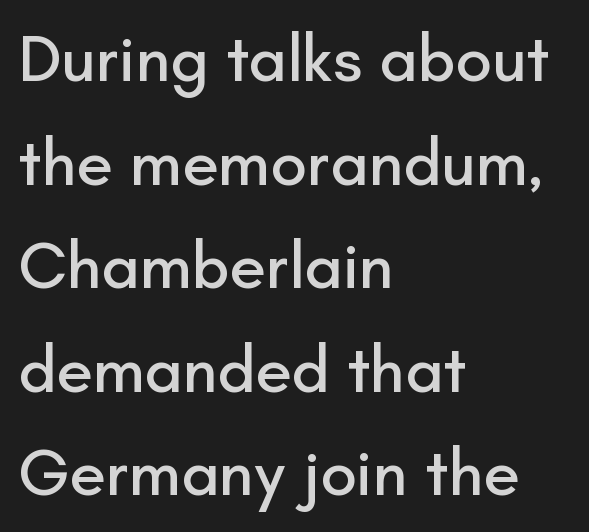
{"serif": "no", "italic": "no", "width": "normal", "stroke_contrast": "low", "x_height": "small", "monospaced": "no", "underline": "no", "align": "left", "line_spacing": "normal", "line_spacing_ratio": 1.57, "letter_spacing": "normal", "letter_spacing_em": 0.0, "glyph_px": 66}
